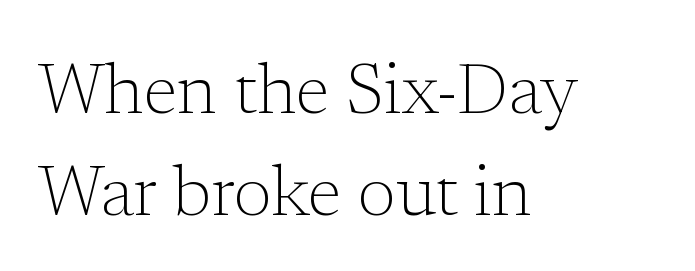
{"serif": "yes", "italic": "no", "bold": "no", "weight": "light", "width": "normal", "stroke_contrast": "low", "x_height": "medium", "monospaced": "no", "underline": "no", "align": "left", "line_spacing": "normal", "line_spacing_ratio": 1.46, "letter_spacing": "normal", "letter_spacing_em": 0.0, "glyph_px": 70}
